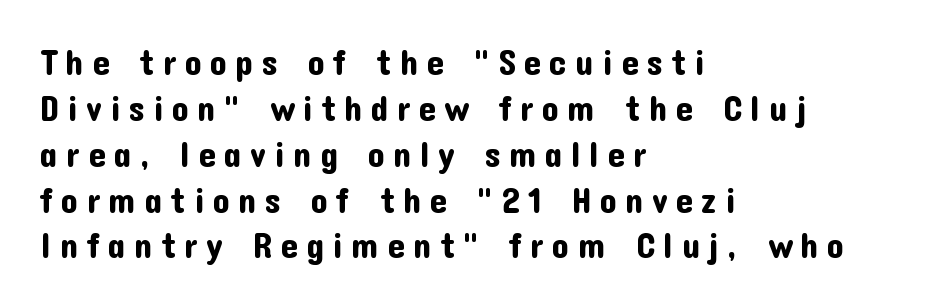
The specimen reads as upright at a glance. The rendering uses natural spacing where letterforms have individual widths. The tracking jumps out immediately: characters are airy and widely separated. The vertical gap from one line to the next is medium. A sans-serif font was chosen for this passage.
